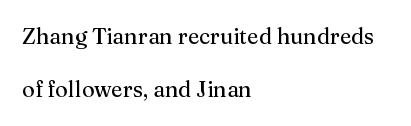
The typesetter chose a ragged-right arrangement here. The block of text is sparse from top to bottom, with ample space between rows. Characters remain perfectly vertical along every line. The words here are not underlined. Does extra space separate the letters? No, they use regular spacing. The typesetting does not lean heavy: it is not bold.
